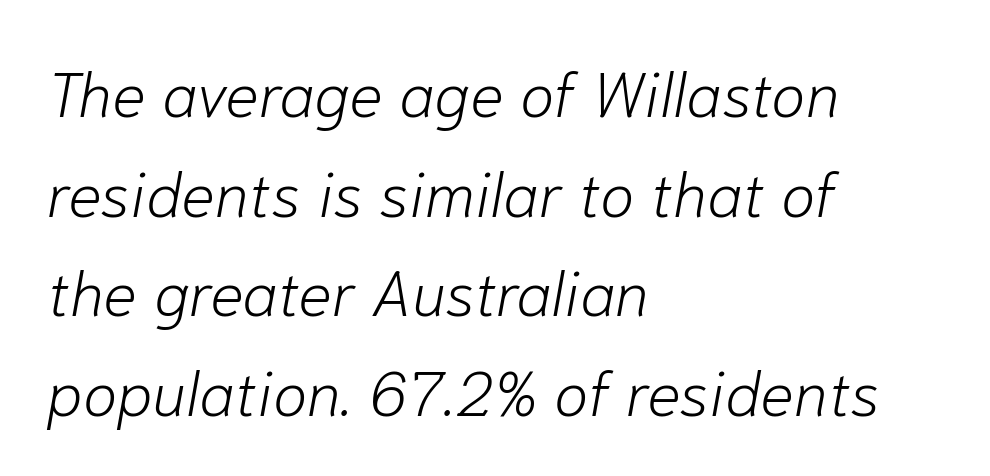
Think of a printed novel: that variable character pitch is what you see here. Check under the words: just untouched page. The horizontal fit of the characters is conventional and even. This sample uses an oblique cut, with every glyph tilted off the vertical.
